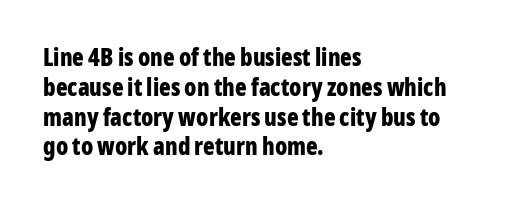
Every character sits straight up, as roman type does. This rendering uses left alignment, leaving the right contour irregular. Letters rest on an invisible, unmarked baseline. The passage shown has conventional tracking throughout. Pretty heavy lettering here — definitely bold.
